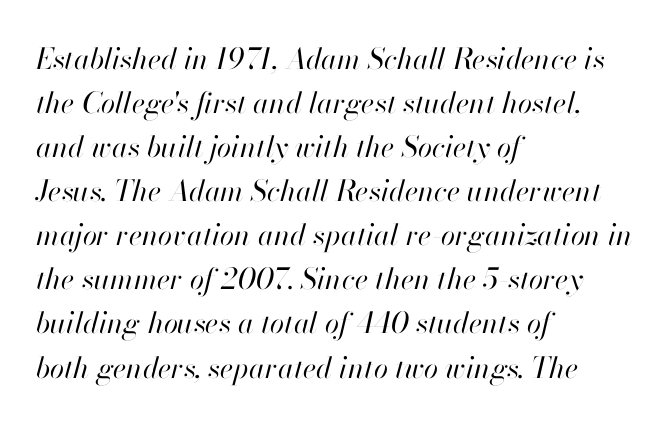
The image shows 29 px regular-weight type, italic (leaning right); set left-aligned, normal line spacing (1.52x), normal letter spacing, not underlined; high stroke contrast and a small x-height.
